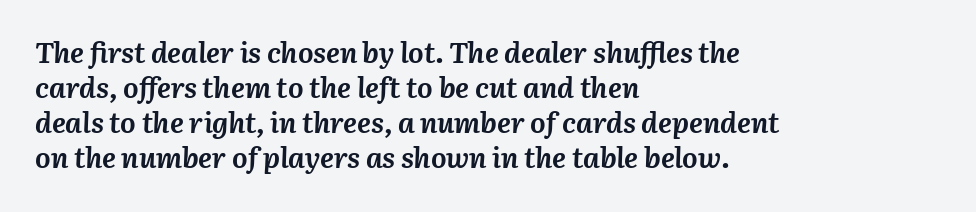
Q: Is the text bold? A: Yes.
Q: Is the text italic (slanted)? A: Yes, it leans right by about 3 degrees.
Q: Is the text underlined? A: No.
Q: How is the paragraph aligned? A: Left-aligned.
Q: Is the spacing between letters normal or unusually wide? A: Normal.
Q: Width (condensed, normal, or wide)? A: Normal.
Q: Stroke contrast? A: Medium.
Q: x-height? A: Medium.
Q: Monospaced? A: No.
